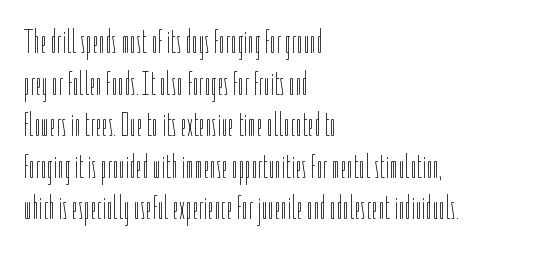
{"italic": "no", "bold": "no", "weight": "thin", "width": "condensed", "stroke_contrast": "low", "x_height": "medium", "monospaced": "no", "underline": "no", "align": "left", "line_spacing": "normal", "line_spacing_ratio": 1.26, "letter_spacing": "normal", "letter_spacing_em": 0.0, "glyph_px": 33}
